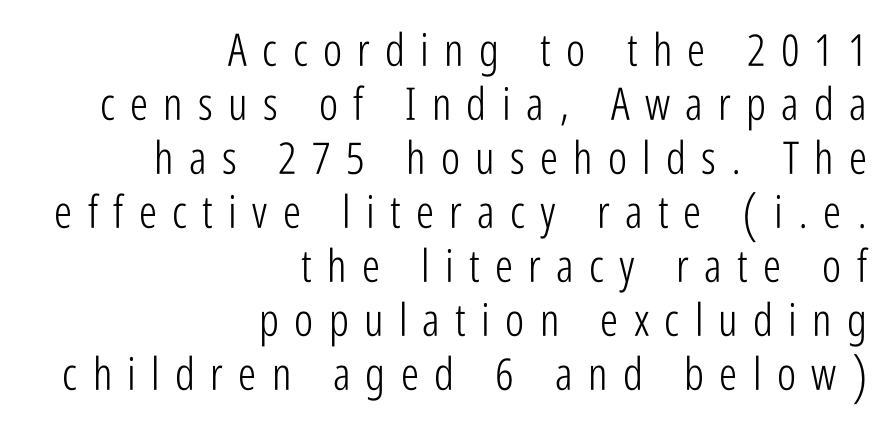
Q: Is the text bold? A: No.
Q: Is the text italic (slanted)? A: No, it is upright.
Q: Is the typeface a serif or a sans-serif typeface? A: Sans-serif.
Q: Is the text underlined? A: No.
Q: How is the paragraph aligned? A: Right-aligned.
Q: Is the spacing between letters normal or unusually wide? A: Unusually wide.
Q: Width (condensed, normal, or wide)? A: Condensed.
Q: Stroke contrast? A: Low.
Q: x-height? A: Medium.
Q: Monospaced? A: No.
